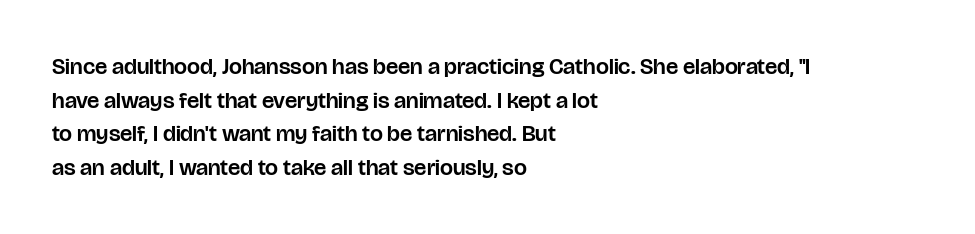
The image shows 23 px text type, upright; set left-aligned, normal line spacing (1.46x), normal letter spacing, not underlined.
